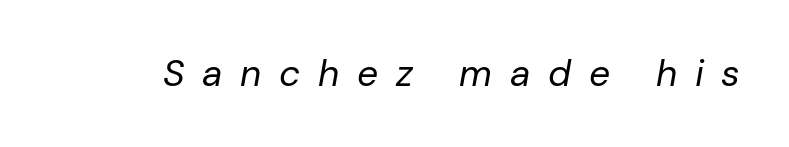
{"italic": "yes", "lean": "right", "slant_degrees": 10, "bold": "no", "weight": "regular", "width": "normal", "stroke_contrast": "low", "x_height": "medium", "monospaced": "no", "underline": "no", "letter_spacing": "wide", "letter_spacing_em": 0.48, "glyph_px": 37}
